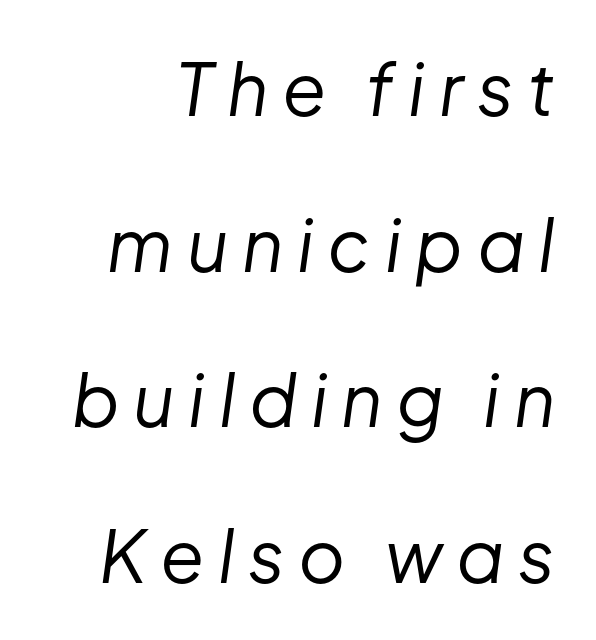
The image shows 72 px regular-weight type, italic (leaning right); set loose line spacing (2.16x), not underlined; low stroke contrast and a medium x-height.
